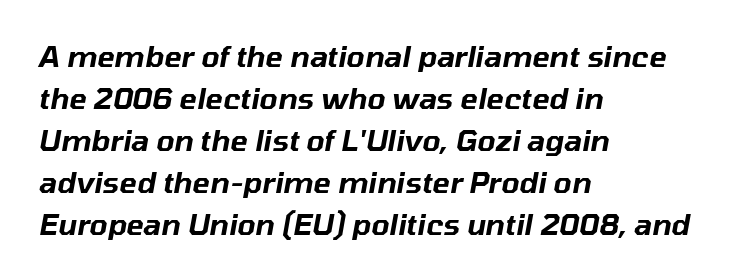
Left-aligned paragraph, ragged on the right. Does the lettering tilt? It does — this is italic. This block has exactly the height ordinary leading produces. Each word holds together tightly as a unit, with standard inter-letter gaps. Plain, unruled lines of type. Each letter keeps its own natural width here, so spacing adapts to shape.
